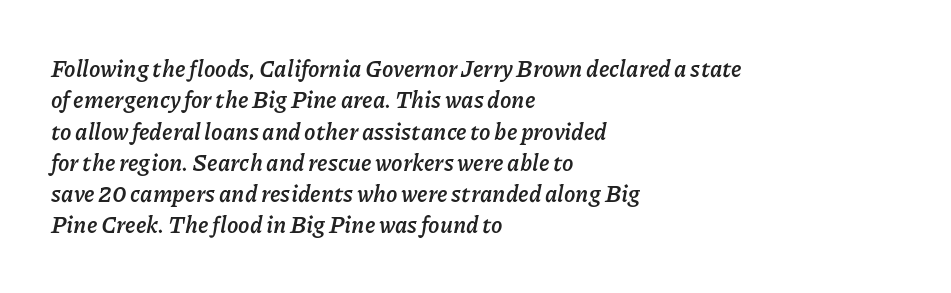
Q: Is the text bold? A: Yes.
Q: Is the text italic (slanted)? A: Yes, it leans right by about 11 degrees.
Q: Is the text underlined? A: No.
Q: How is the paragraph aligned? A: Left-aligned.
Q: Is the spacing between letters normal or unusually wide? A: Normal.
Q: Is the spacing between lines tight, normal or loose? A: Normal.
